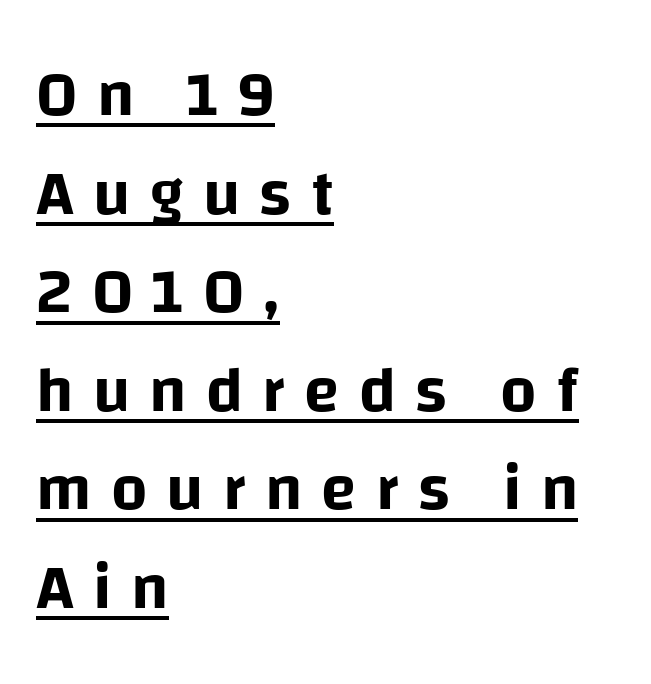
The image shows 64 px sans-serif type, upright; set left-aligned, normal line spacing (1.54x), unusually wide letter spacing (+0.3 em), underlined; low stroke contrast and a large x-height.
